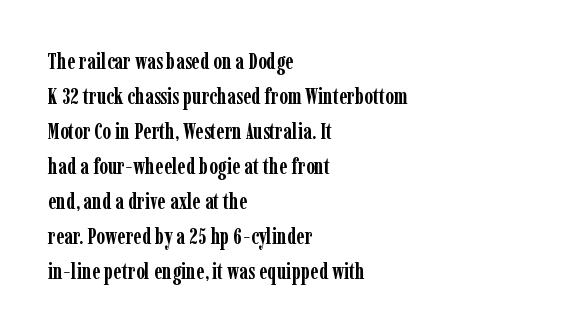
Q: Is the text bold? A: Yes.
Q: Is the text italic (slanted)? A: No, it is upright.
Q: Is the text underlined? A: No.
Q: How is the paragraph aligned? A: Left-aligned.
Q: Is the spacing between letters normal or unusually wide? A: Normal.
Q: Is the spacing between lines tight, normal or loose? A: Normal.
